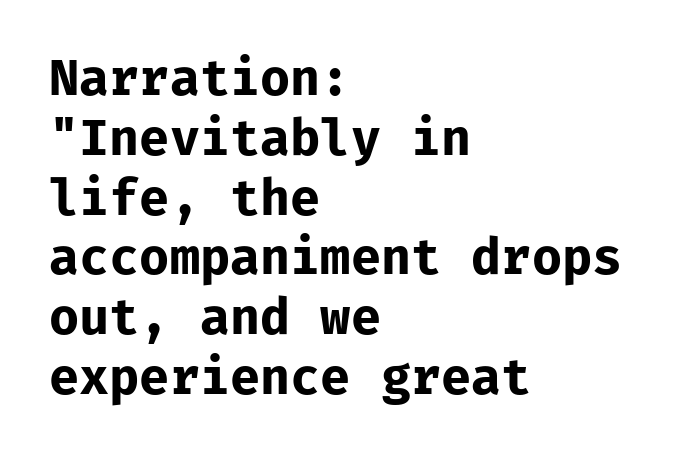
Q: Is the text bold? A: Yes.
Q: Is the text italic (slanted)? A: No, it is upright.
Q: Is the typeface a serif or a sans-serif typeface? A: Sans-serif.
Q: Is the text underlined? A: No.
Q: How is the paragraph aligned? A: Left-aligned.
Q: Is the spacing between letters normal or unusually wide? A: Normal.
Q: Width (condensed, normal, or wide)? A: Normal.
Q: Stroke contrast? A: Low.
Q: x-height? A: Medium.
